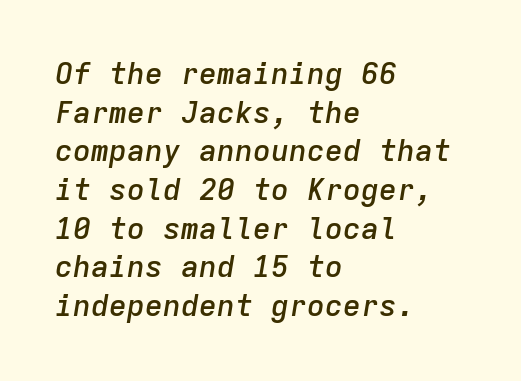
Q: Is the text bold? A: Semi-bold.
Q: Is the text italic (slanted)? A: Yes, it leans right by about 9 degrees.
Q: Is the text underlined? A: No.
Q: How is the paragraph aligned? A: Left-aligned.
Q: Is the spacing between letters normal or unusually wide? A: Normal.
Q: Is the spacing between lines tight, normal or loose? A: Normal.
Q: Width (condensed, normal, or wide)? A: Normal.
Q: Stroke contrast? A: Low.
Q: x-height? A: Medium.
Q: Monospaced? A: Yes.
